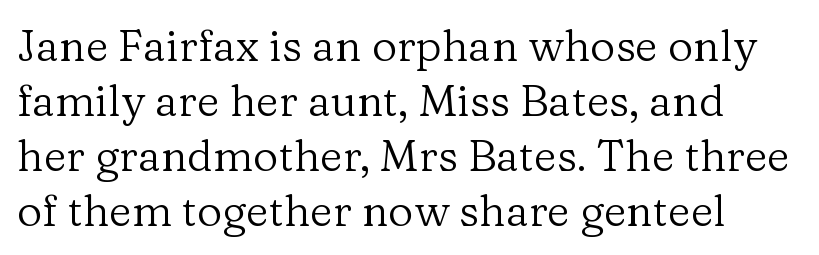
Q: Is the text bold? A: No.
Q: Is the text italic (slanted)? A: No, it is upright.
Q: Is the typeface a serif or a sans-serif typeface? A: Serif.
Q: Is the text underlined? A: No.
Q: Is the spacing between letters normal or unusually wide? A: Normal.
Q: Is the spacing between lines tight, normal or loose? A: Normal.
Q: Width (condensed, normal, or wide)? A: Normal.
Q: Stroke contrast? A: Low.
Q: x-height? A: Medium.
Q: Monospaced? A: No.
